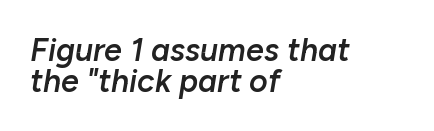
The image shows 32 px semibold type, italic (leaning right); set left-aligned, tight line spacing (0.98x), normal letter spacing, not underlined; low stroke contrast and a medium x-height.
